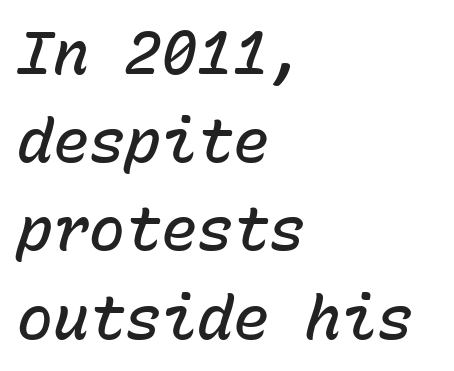
Q: Is the text bold? A: Semi-bold.
Q: Is the text italic (slanted)? A: Yes, it leans right by about 15 degrees.
Q: Is the text underlined? A: No.
Q: How is the paragraph aligned? A: Left-aligned.
Q: Is the spacing between letters normal or unusually wide? A: Normal.
Q: Is the spacing between lines tight, normal or loose? A: Normal.
Q: Width (condensed, normal, or wide)? A: Normal.
Q: Stroke contrast? A: Low.
Q: x-height? A: Medium.
Q: Monospaced? A: Yes.
